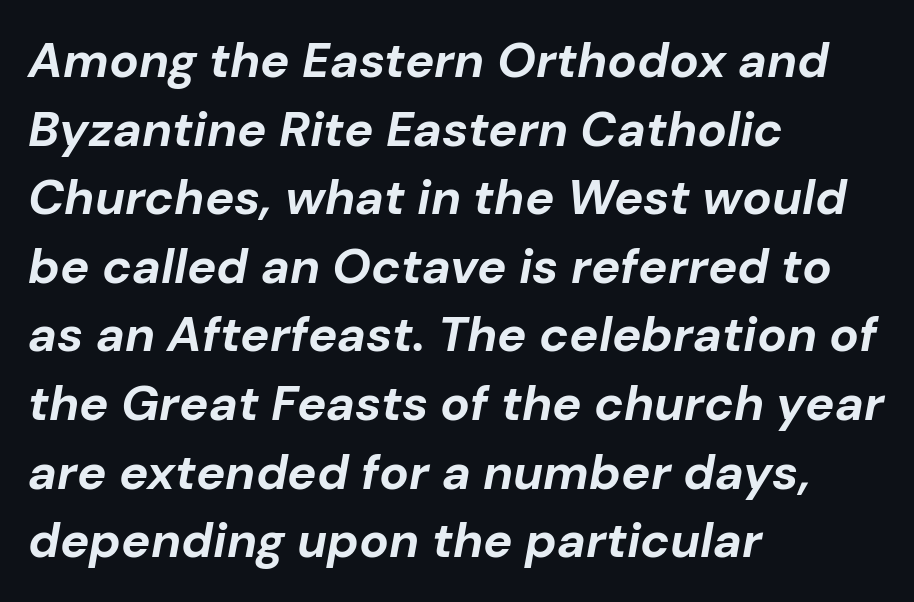
Q: Is the text bold? A: Yes.
Q: Is the text italic (slanted)? A: Yes, it leans right by about 10 degrees.
Q: Is the text underlined? A: No.
Q: How is the paragraph aligned? A: Left-aligned.
Q: Is the spacing between letters normal or unusually wide? A: Normal.
Q: Is the spacing between lines tight, normal or loose? A: Normal.
Q: Width (condensed, normal, or wide)? A: Normal.
Q: Stroke contrast? A: Low.
Q: x-height? A: Medium.
Q: Monospaced? A: No.
